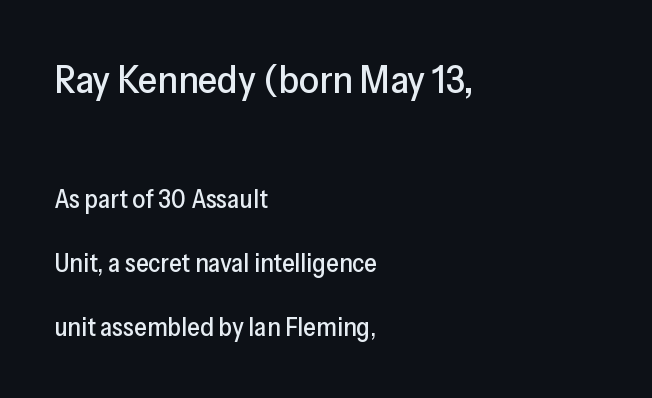
The image shows 39 px sans-serif type, upright; set left-aligned, loose line spacing (2.47x), normal letter spacing, not underlined; the first (top) block is 1.5x larger; low stroke contrast and a medium x-height.
